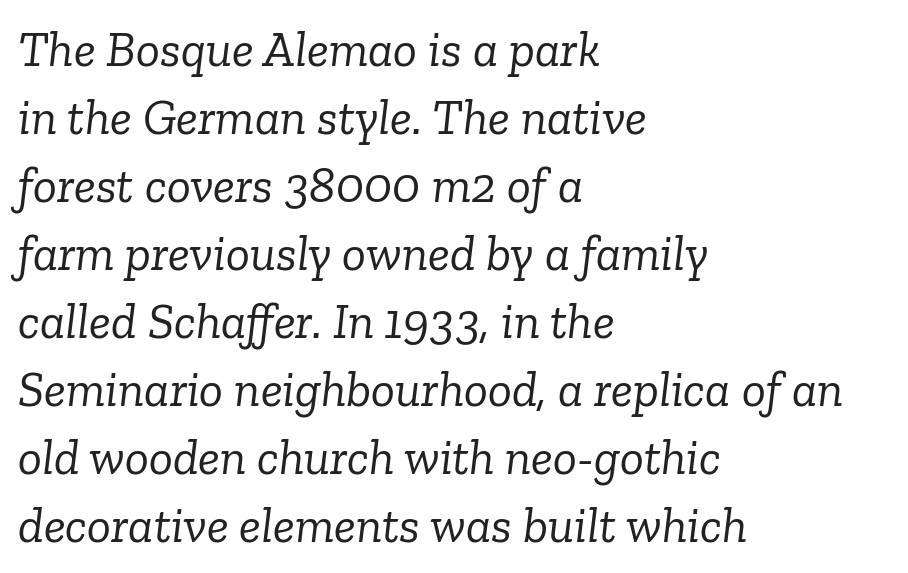
Q: Is the text bold? A: No.
Q: Is the text italic (slanted)? A: Yes, it leans right by about 6 degrees.
Q: Is the typeface a serif or a sans-serif typeface? A: Serif.
Q: Is the text underlined? A: No.
Q: How is the paragraph aligned? A: Left-aligned.
Q: Is the spacing between letters normal or unusually wide? A: Normal.
Q: Is the spacing between lines tight, normal or loose? A: Normal.
Q: Width (condensed, normal, or wide)? A: Normal.
Q: Stroke contrast? A: Low.
Q: x-height? A: Medium.
Q: Monospaced? A: No.
